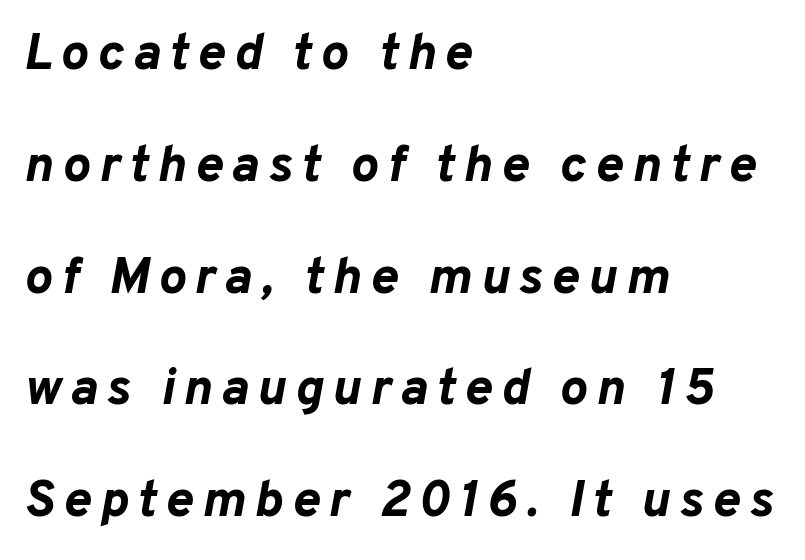
Vertical spacing — loose. The rag falls on the right side of this text block. Glance below the letters and you will spot only blank space. Chunky letters — that's bold for sure.
